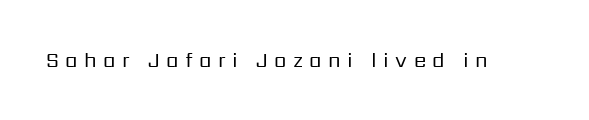
The image shows 20 px text type, upright; set unusually wide letter spacing (+0.32 em), not underlined.
